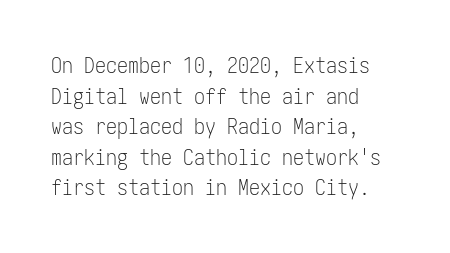
Here the glyphs are tracked normally, forming tight word shapes. This sample keeps an unexceptional amount of space between lines. Every character sits straight up, as roman type does. Each stroke keeps to a modest, everyday thickness or less. This rendering uses left alignment, leaving the right contour irregular. Descenders are the only things crossing below the line.
